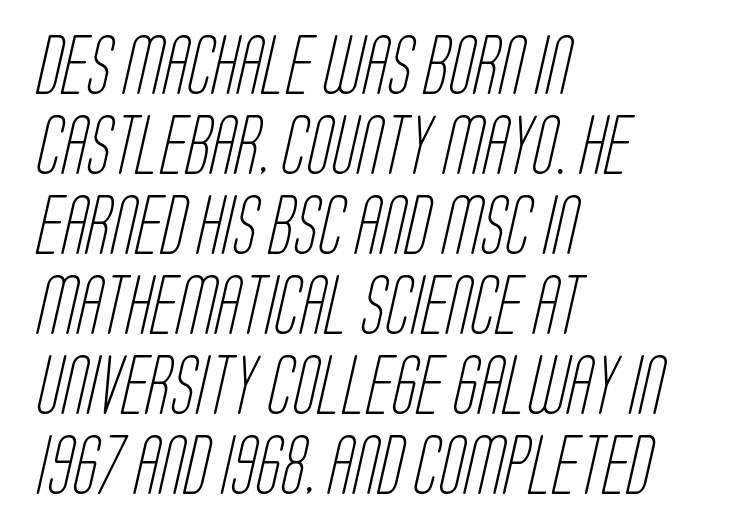
Q: Is the text bold? A: No.
Q: Is the typeface a serif or a sans-serif typeface? A: Sans-serif.
Q: Is the text underlined? A: No.
Q: How is the paragraph aligned? A: Left-aligned.
Q: Is the spacing between letters normal or unusually wide? A: Normal.
Q: Is the spacing between lines tight, normal or loose? A: Normal.
Q: Width (condensed, normal, or wide)? A: Condensed.
Q: Stroke contrast? A: Low.
Q: x-height? A: Large.
Q: Monospaced? A: No.
